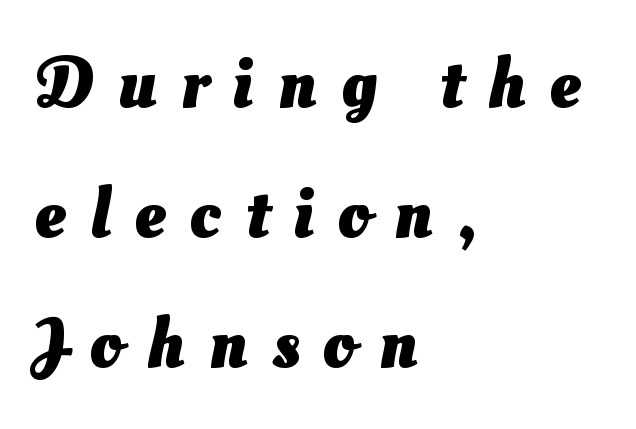
Q: Is the text bold? A: Yes.
Q: Is the typeface a serif or a sans-serif typeface? A: Sans-serif.
Q: Is the text underlined? A: No.
Q: How is the paragraph aligned? A: Left-aligned.
Q: Is the spacing between letters normal or unusually wide? A: Unusually wide.
Q: Width (condensed, normal, or wide)? A: Normal.
Q: Stroke contrast? A: Medium.
Q: x-height? A: Small.
Q: Monospaced? A: No.
